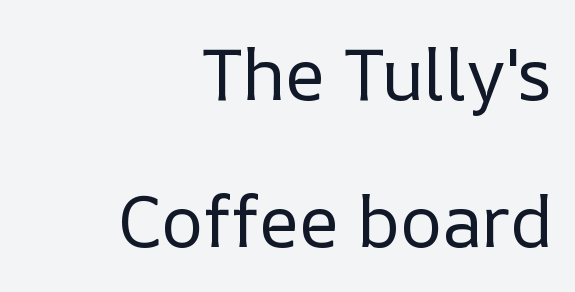
Q: Is the text bold? A: No.
Q: Is the text italic (slanted)? A: No, it is upright.
Q: Is the text underlined? A: No.
Q: How is the paragraph aligned? A: Right-aligned.
Q: Is the spacing between letters normal or unusually wide? A: Normal.
Q: Is the spacing between lines tight, normal or loose? A: Loose.
Q: Width (condensed, normal, or wide)? A: Normal.
Q: Stroke contrast? A: Low.
Q: x-height? A: Medium.
Q: Monospaced? A: No.
